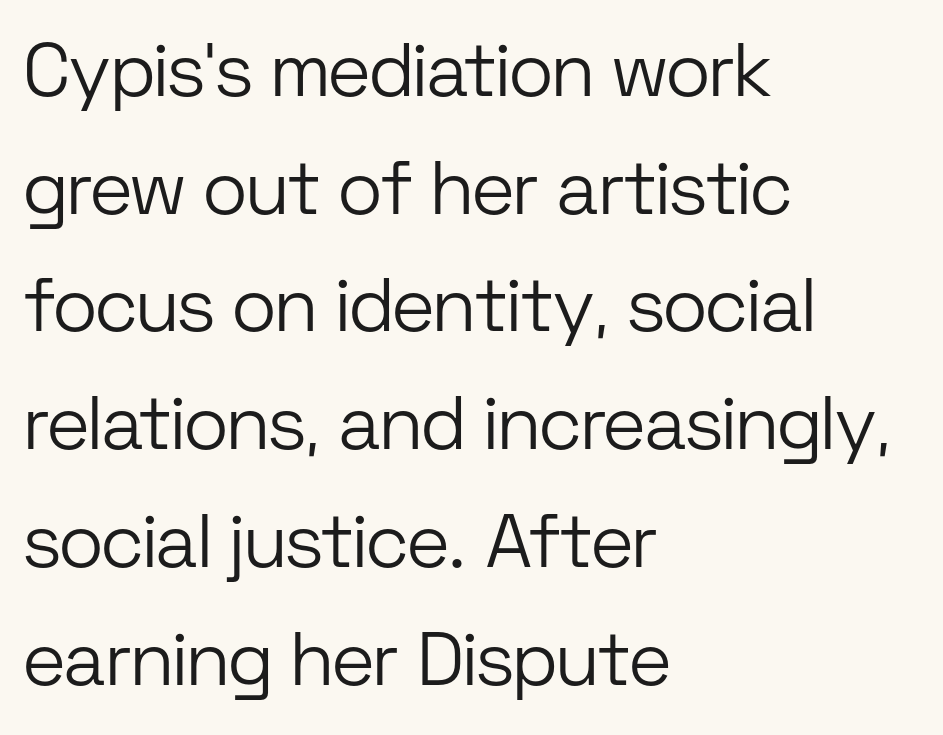
{"serif": "no", "italic": "no", "bold": "no", "weight": "light", "width": "normal", "stroke_contrast": "low", "x_height": "medium", "monospaced": "no", "underline": "no", "align": "left", "line_spacing": "normal", "line_spacing_ratio": 1.57, "letter_spacing": "normal", "letter_spacing_em": 0.0, "glyph_px": 75}
